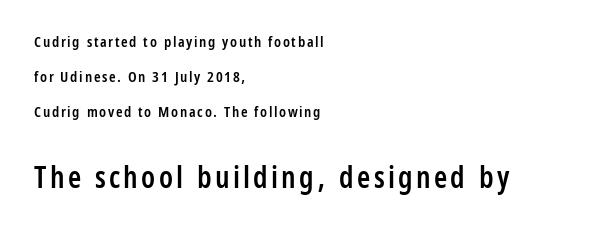
Q: Is the text bold? A: Semi-bold.
Q: Is the text italic (slanted)? A: No, it is upright.
Q: Is the typeface a serif or a sans-serif typeface? A: Sans-serif.
Q: Is the text underlined? A: No.
Q: How is the paragraph aligned? A: Left-aligned.
Q: Is the spacing between lines tight, normal or loose? A: Loose.
Q: Which block of text is set in a larger size, the first (top) or the second (bottom)? A: The second (bottom) one.
Q: Width (condensed, normal, or wide)? A: Condensed.
Q: Stroke contrast? A: Low.
Q: x-height? A: Medium.
Q: Monospaced? A: No.
